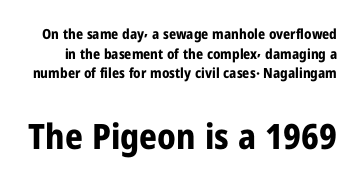
The passage shown has conventional tracking throughout. The passage shown is emphatically bold. Grotesque or geometric, the face here clearly has no serifs. The zone under the glyphs is completely vacant. Does the bottom block carry the larger type? Yes, it does. Looks like regular typesetting: each glyph gets only the width it needs.
